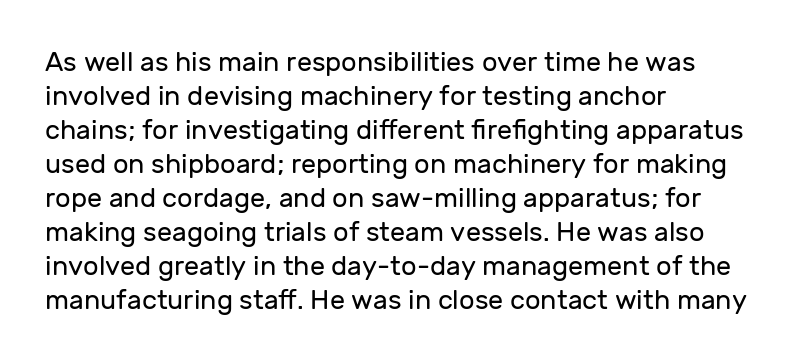
Q: Is the text bold? A: No.
Q: Is the text italic (slanted)? A: No, it is upright.
Q: Is the text underlined? A: No.
Q: How is the paragraph aligned? A: Left-aligned.
Q: Is the spacing between letters normal or unusually wide? A: Normal.
Q: Is the spacing between lines tight, normal or loose? A: Normal.
